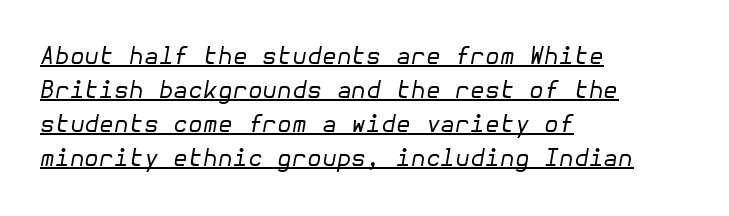
Q: Is the text bold? A: No.
Q: Is the text italic (slanted)? A: Yes, it leans right by about 10 degrees.
Q: Is the text underlined? A: Yes.
Q: How is the paragraph aligned? A: Left-aligned.
Q: Is the spacing between letters normal or unusually wide? A: Normal.
Q: Is the spacing between lines tight, normal or loose? A: Normal.
